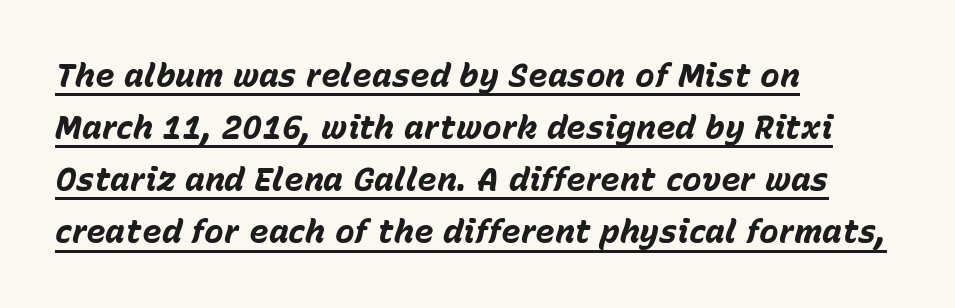
The image shows 33 px bold type, italic (leaning right); set left-aligned, normal line spacing (1.58x), normal letter spacing, underlined; low stroke contrast and a medium x-height.
